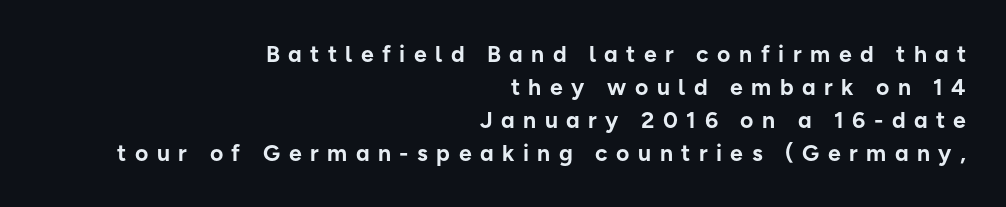
Q: Is the text bold? A: Yes.
Q: Is the text italic (slanted)? A: No, it is upright.
Q: Is the text underlined? A: No.
Q: How is the paragraph aligned? A: Right-aligned.
Q: Is the spacing between letters normal or unusually wide? A: Unusually wide.
Q: Is the spacing between lines tight, normal or loose? A: Normal.
